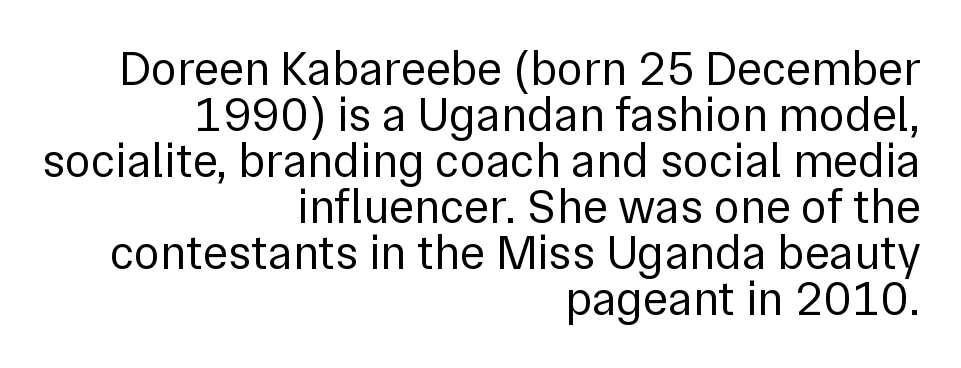
{"serif": "no", "italic": "no", "bold": "no", "weight": "regular", "width": "normal", "x_height": "medium", "monospaced": "no", "underline": "no", "align": "right", "line_spacing": "tight", "line_spacing_ratio": 0.96, "letter_spacing": "normal", "letter_spacing_em": 0.0, "glyph_px": 48}
